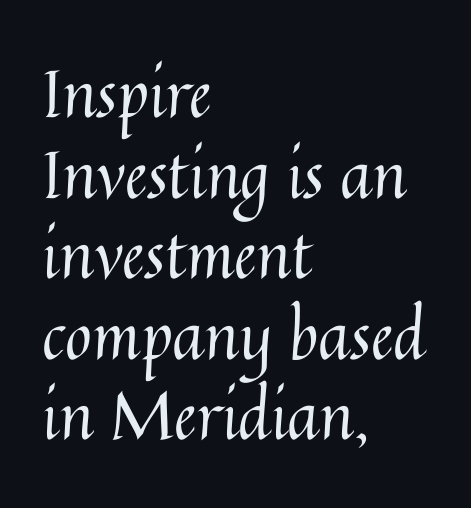
Q: Is the text bold? A: No.
Q: Is the text italic (slanted)? A: Yes.
Q: Is the text underlined? A: No.
Q: How is the paragraph aligned? A: Left-aligned.
Q: Is the spacing between letters normal or unusually wide? A: Normal.
Q: Width (condensed, normal, or wide)? A: Normal.
Q: Stroke contrast? A: Medium.
Q: x-height? A: Medium.
Q: Monospaced? A: No.
